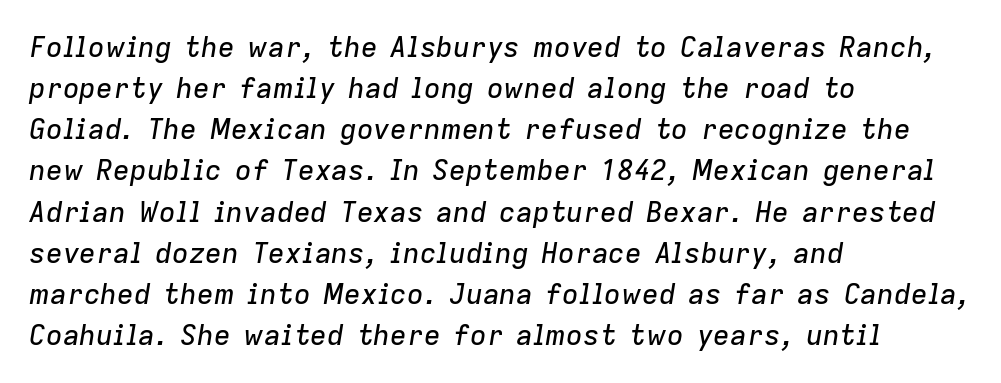
{"italic": "yes", "lean": "right", "slant_degrees": 9, "width": "normal", "stroke_contrast": "low", "x_height": "medium", "monospaced": "no", "underline": "no", "align": "left", "line_spacing": "normal", "line_spacing_ratio": 1.47, "letter_spacing": "normal", "letter_spacing_em": 0.0, "glyph_px": 28}
